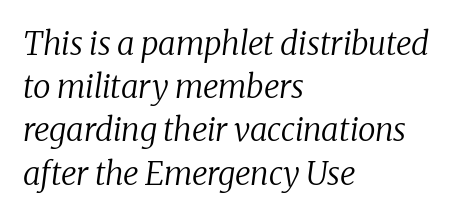
Honestly, the row spacing looks completely unremarkable. The tracking reads as untouched default to a designer's eye. Anything drawn beneath the words? Only blank space. Heaviness? Minimal to ordinary, like unemphasized prose.
